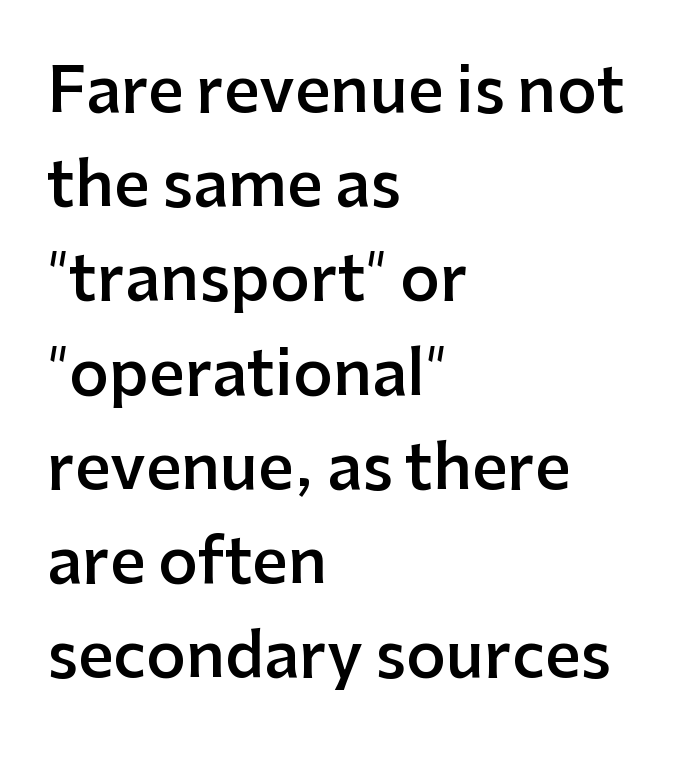
Line starts are locked; line ends wander. You could not count columns in this text — the font is proportionally spaced. Anything drawn beneath the words? Only blank space. Honestly, the letter spacing is just normal — you wouldn't notice it. The lines sit at an ordinary, default distance from one another.
